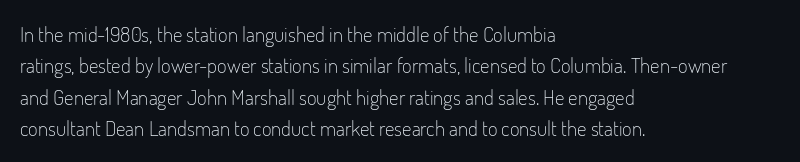
{"italic": "no", "bold": "no", "underline": "no", "align": "left", "line_spacing": "normal", "line_spacing_ratio": 1.5, "letter_spacing": "normal", "letter_spacing_em": 0.0, "glyph_px": 21}
